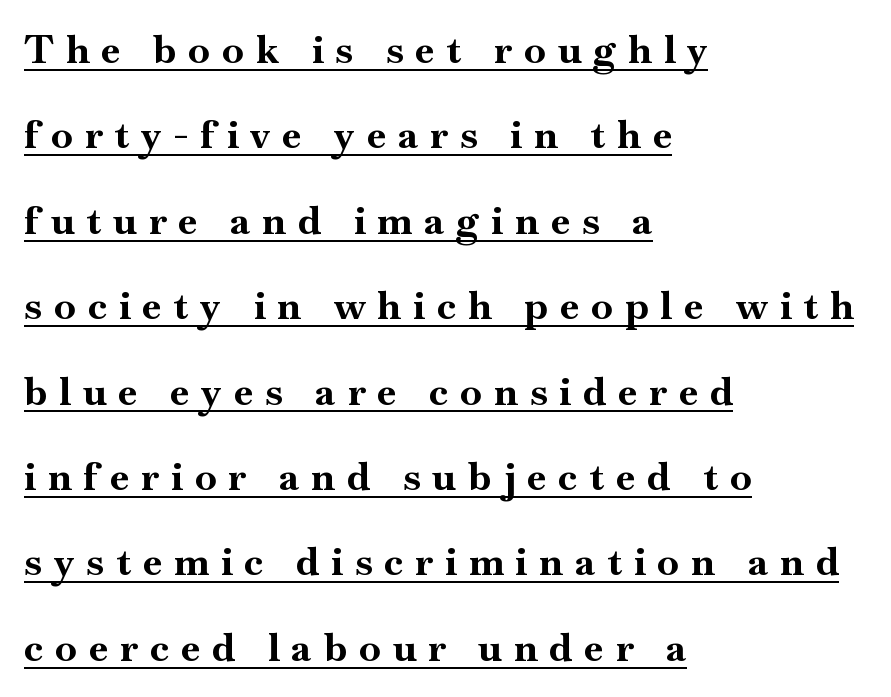
{"serif": "yes", "italic": "no", "bold": "yes", "weight": "bold", "width": "normal", "stroke_contrast": "high", "x_height": "small", "monospaced": "no", "underline": "yes", "align": "left", "line_spacing": "loose", "line_spacing_ratio": 2.19, "letter_spacing": "wide", "letter_spacing_em": 0.31, "glyph_px": 39}
